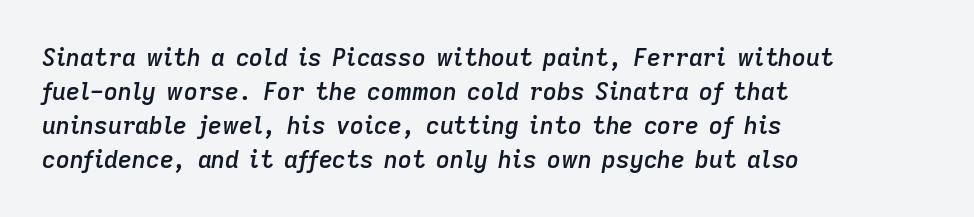
A fair bit of extra ink — the face is semibold, not bold. Characters are canted at an angle relative to the baseline's perpendicular. One glance says typical: line gaps are just what's usual. The compositor pushed each line to the left boundary.
